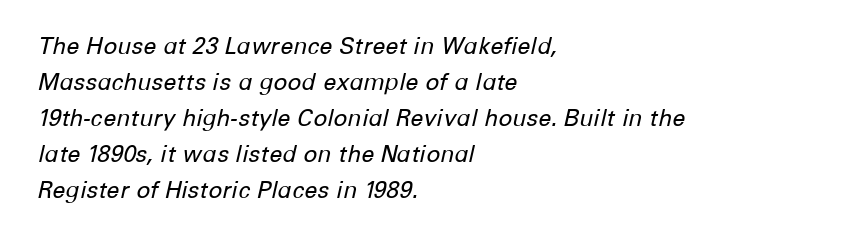
The image shows 23 px text type, italic (leaning right); set left-aligned, normal line spacing (1.56x), normal letter spacing, not underlined.
